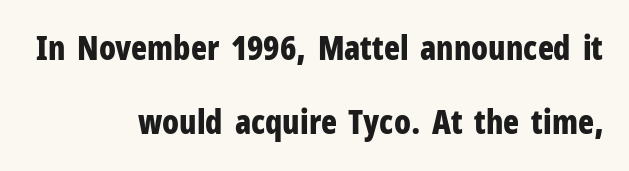
{"serif": "no", "italic": "no", "bold": "yes", "weight": "bold", "width": "condensed", "stroke_contrast": "low", "x_height": "medium", "monospaced": "no", "underline": "no", "align": "right", "line_spacing": "loose", "line_spacing_ratio": 2.25, "letter_spacing": "normal", "letter_spacing_em": 0.0, "glyph_px": 33}
